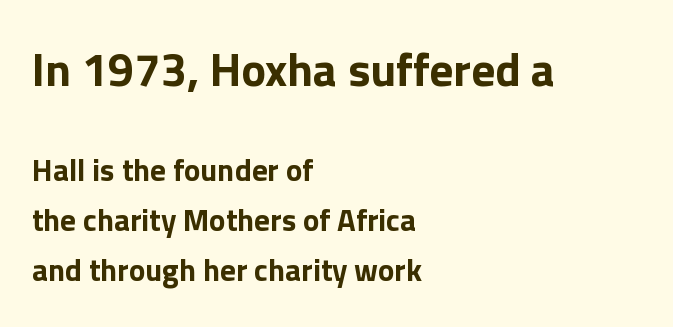
As a designer I'd log this as weight 700, bold. The type sits square on the baseline with zero lean. Each letter keeps its own natural width here, so spacing adapts to shape. Descenders are the only things crossing below the line.
